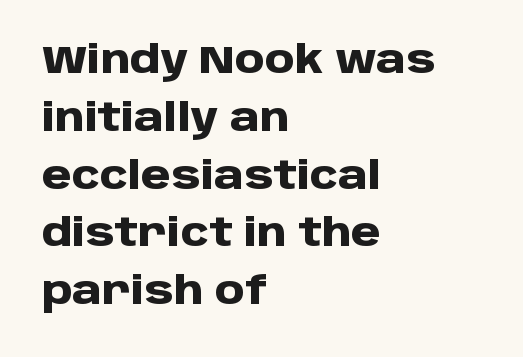
The image shows 38 px heavy sans-serif type, upright; set left-aligned, normal line spacing (1.52x), normal letter spacing, not underlined; low stroke contrast and a large x-height.
